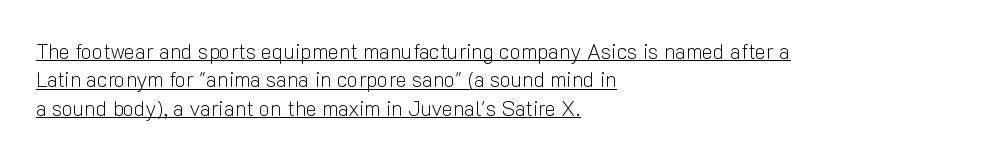
Q: Is the text bold? A: No.
Q: Is the text italic (slanted)? A: No, it is upright.
Q: Is the text underlined? A: Yes.
Q: How is the paragraph aligned? A: Left-aligned.
Q: Is the spacing between letters normal or unusually wide? A: Normal.
Q: Is the spacing between lines tight, normal or loose? A: Normal.
